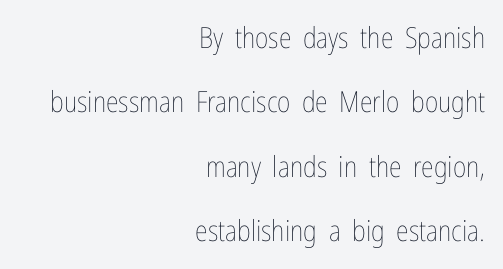
The image shows 29 px thin, condensed type, upright; set right-aligned, loose line spacing (2.22x), normal letter spacing, not underlined; low stroke contrast and a medium x-height.
